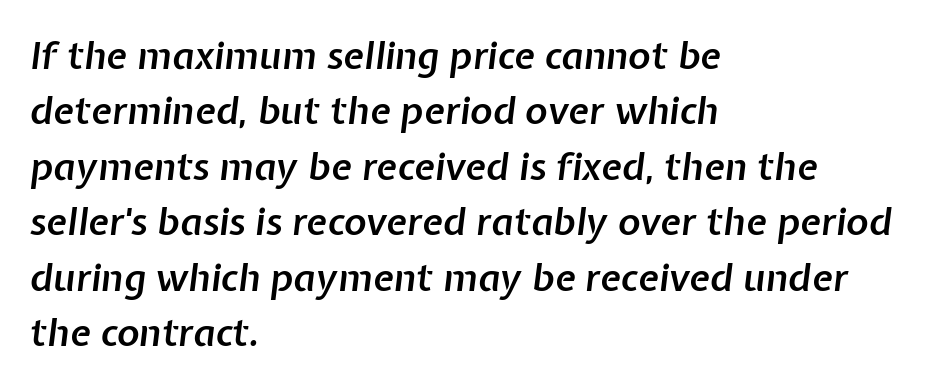
{"italic": "yes", "lean": "right", "slant_degrees": 7, "bold": "semi", "weight": "semibold", "width": "normal", "stroke_contrast": "low", "x_height": "medium", "monospaced": "no", "underline": "no", "align": "left", "line_spacing": "normal", "line_spacing_ratio": 1.46, "letter_spacing": "normal", "letter_spacing_em": 0.0, "glyph_px": 38}
